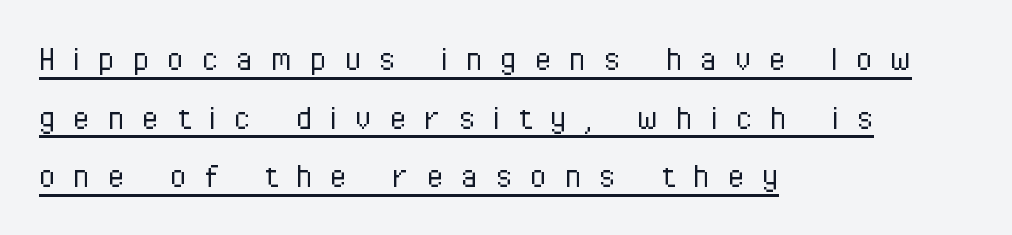
Q: Is the text bold? A: No.
Q: Is the text italic (slanted)? A: No, it is upright.
Q: Is the typeface a serif or a sans-serif typeface? A: Sans-serif.
Q: Is the text underlined? A: Yes.
Q: How is the paragraph aligned? A: Left-aligned.
Q: Is the spacing between letters normal or unusually wide? A: Unusually wide.
Q: Is the spacing between lines tight, normal or loose? A: Normal.
Q: Width (condensed, normal, or wide)? A: Condensed.
Q: Stroke contrast? A: Low.
Q: x-height? A: Medium.
Q: Monospaced? A: No.
